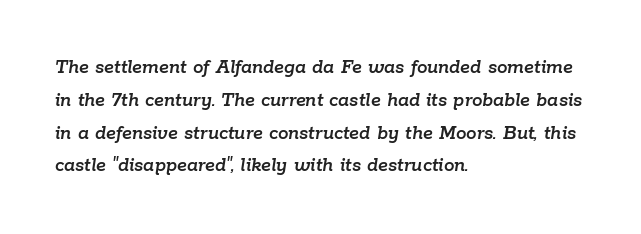
The image shows 21 px text type, italic (leaning right); set left-aligned, normal line spacing (1.56x), normal letter spacing, not underlined.
